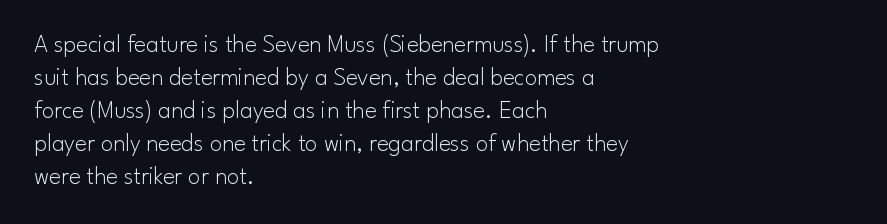
The setting favours the left margin, as ordinary paragraphs usually do. The letters stand upright; this is a roman face. Does the leading feel generous? No, just average. The passage shown has conventional tracking throughout. Each stroke keeps to a modest, everyday thickness or less.
